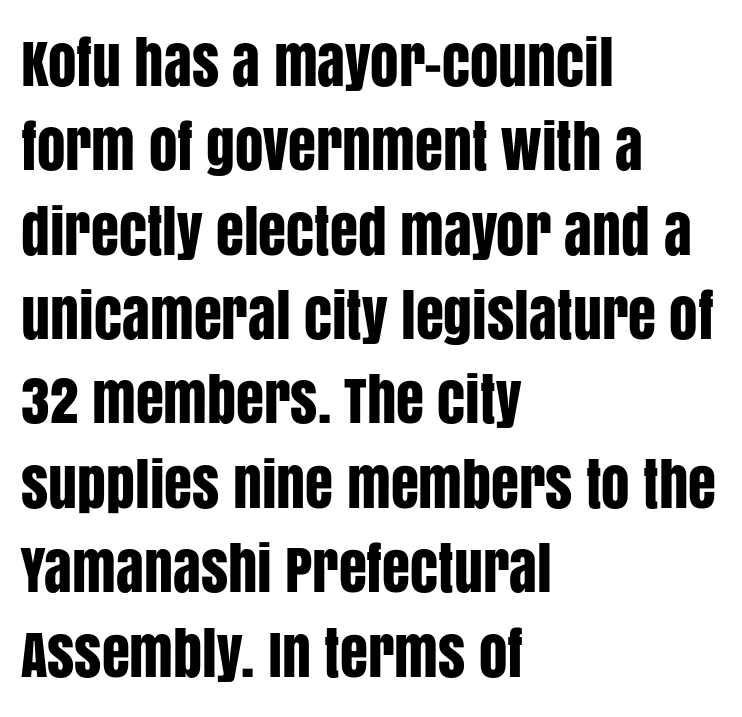
{"serif": "no", "italic": "no", "width": "condensed", "stroke_contrast": "low", "x_height": "large", "monospaced": "no", "underline": "no", "align": "left", "line_spacing": "normal", "line_spacing_ratio": 1.48, "letter_spacing": "normal", "letter_spacing_em": 0.0, "glyph_px": 57}
